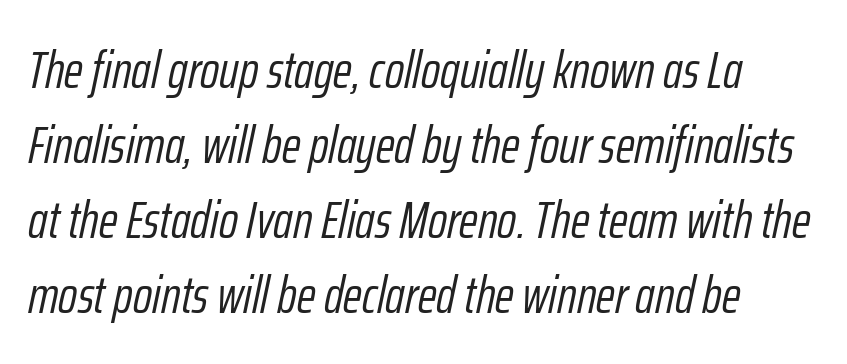
Interline gaps are of average width in this sample. A typesetter would call this zero additional tracking. Stem width sits at or under what a default text font uses. This sample uses an oblique cut, with every glyph tilted off the vertical. Here the designer chose a conventional face with non-uniform glyph widths. Has an underline been added? It has not.
